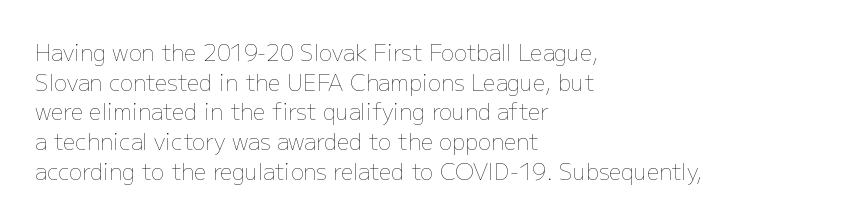
Q: Is the text bold? A: No.
Q: Is the text italic (slanted)? A: No, it is upright.
Q: Is the text underlined? A: No.
Q: How is the paragraph aligned? A: Left-aligned.
Q: Is the spacing between letters normal or unusually wide? A: Normal.
Q: Is the spacing between lines tight, normal or loose? A: Normal.
